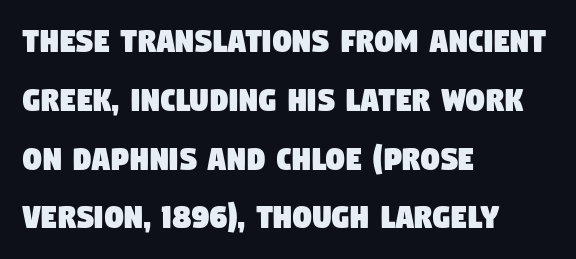
Q: Is the typeface a serif or a sans-serif typeface? A: Sans-serif.
Q: Is the text underlined? A: No.
Q: How is the paragraph aligned? A: Left-aligned.
Q: Is the spacing between letters normal or unusually wide? A: Normal.
Q: Is the spacing between lines tight, normal or loose? A: Normal.
Q: Width (condensed, normal, or wide)? A: Condensed.
Q: Stroke contrast? A: Low.
Q: x-height? A: Large.
Q: Monospaced? A: No.
